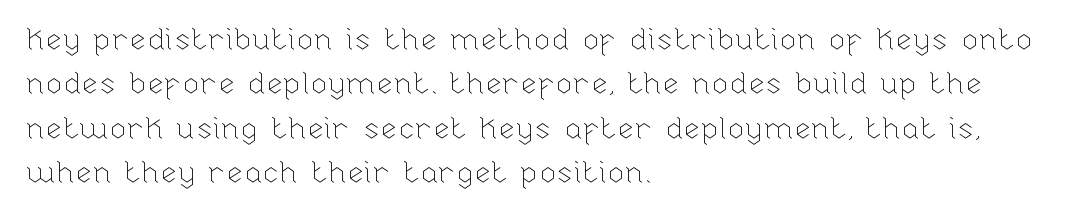
The image shows 31 px thin type, upright; set left-aligned, normal line spacing (1.43x), normal letter spacing, not underlined; low stroke contrast and a medium x-height.
